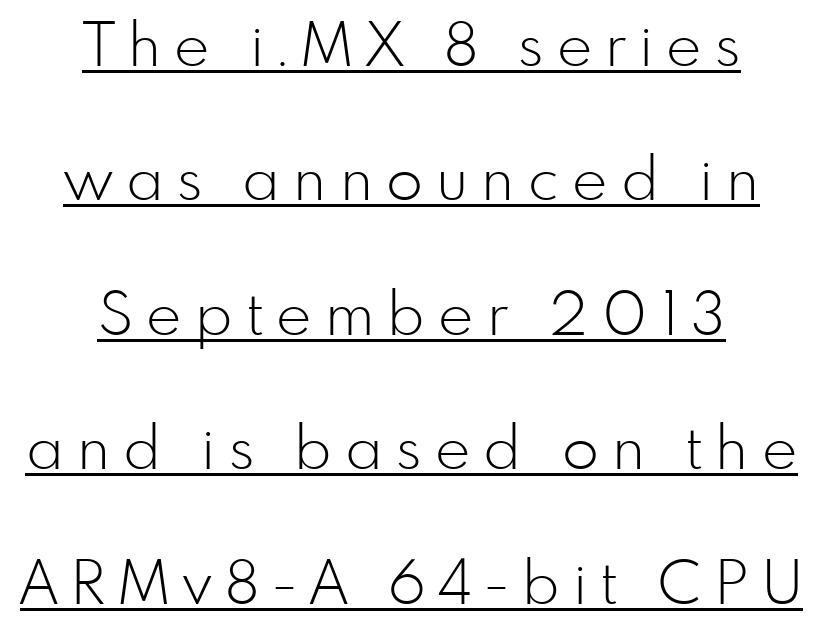
Q: Is the text bold? A: No.
Q: Is the text italic (slanted)? A: No, it is upright.
Q: Is the typeface a serif or a sans-serif typeface? A: Sans-serif.
Q: Is the text underlined? A: Yes.
Q: How is the paragraph aligned? A: Centered.
Q: Is the spacing between letters normal or unusually wide? A: Unusually wide.
Q: Is the spacing between lines tight, normal or loose? A: Loose.
Q: Width (condensed, normal, or wide)? A: Normal.
Q: Stroke contrast? A: Low.
Q: x-height? A: Small.
Q: Monospaced? A: No.
